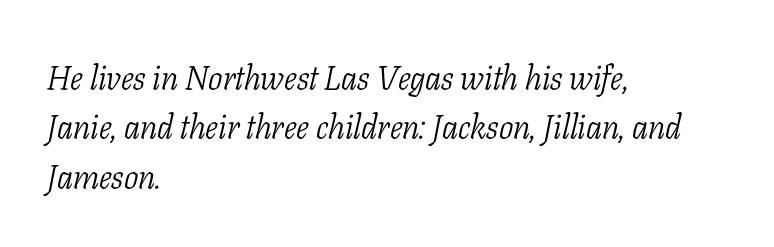
The image shows 34 px light, condensed serif type, italic (leaning right); set left-aligned, normal line spacing (1.45x), normal letter spacing, not underlined; low stroke contrast and a medium x-height.
